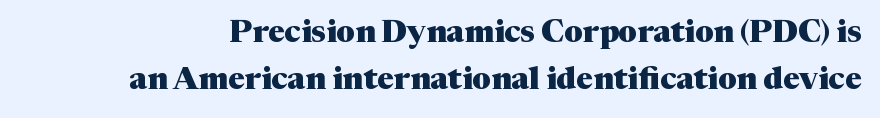
Rendered with straight, roman letterforms. Reading down the column, the eye jumps a familiar distance to each next line. This is heavy type, rendered in bold. Little horizontal feet cap the strokes, marking this as serif type.
